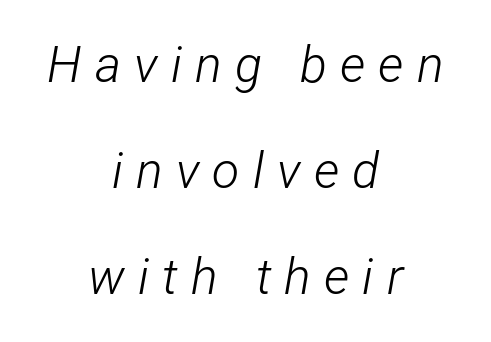
Loosely led — the rows are spread out. The whole block is typeset with a tilt. Casual observation: everything's sitting right in the middle. Looks like regular typesetting: each glyph gets only the width it needs. Short note: letters widely spaced. Descender tails drop into unmarked territory.
